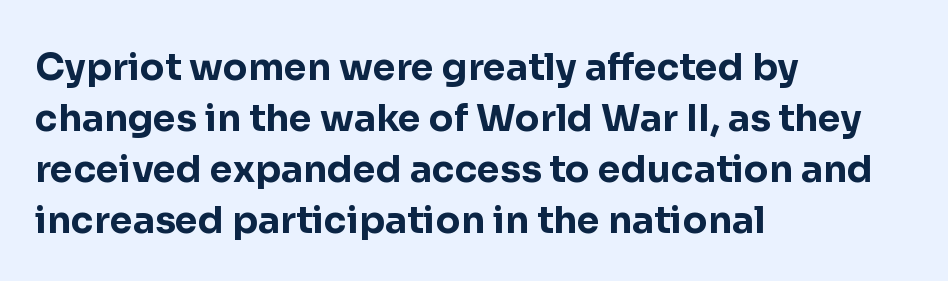
The image shows 37 px bold sans-serif type, upright; set left-aligned, normal line spacing (1.38x), normal letter spacing, not underlined; low stroke contrast and a medium x-height.
